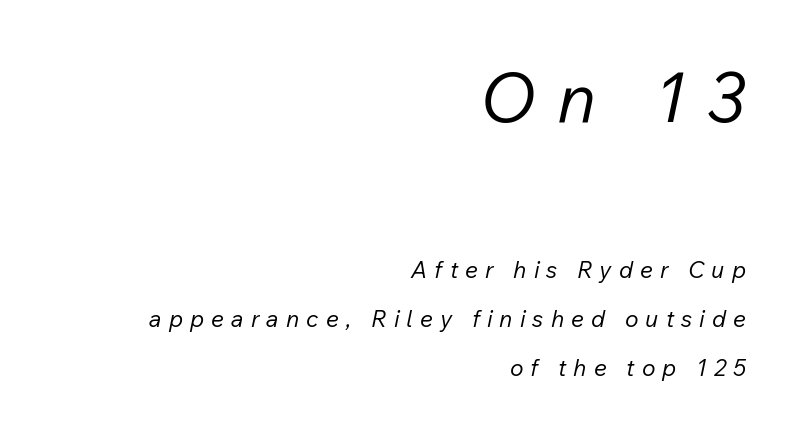
{"italic": "yes", "lean": "right", "slant_degrees": 12, "bold": "no", "weight": "regular", "width": "normal", "stroke_contrast": "low", "x_height": "medium", "monospaced": "no", "underline": "no", "align": "right", "line_spacing": "loose", "line_spacing_ratio": 2.15, "letter_spacing": "wide", "letter_spacing_em": 0.31, "larger_block": "first", "size_ratio": 2.96, "glyph_px": 68}
